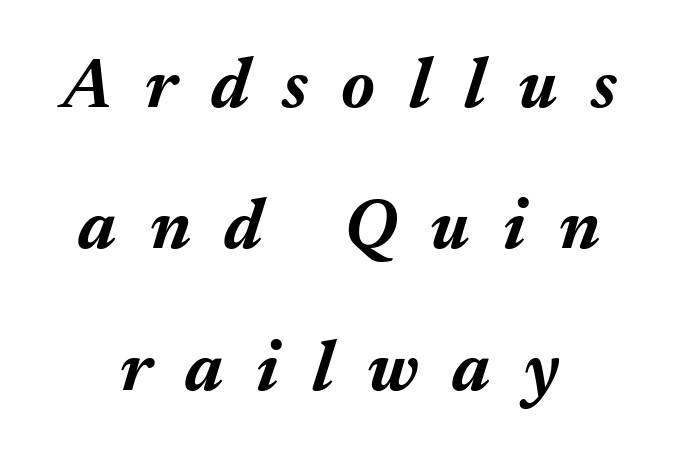
Is the type slanted? Yes — the strokes lean at a clear angle. A typesetter would call this heavily tracked-out type. The lines in this sample share a center point and differ in where they start and stop. Its strokes are broad and dark, the hallmark of bold type. Spacing verdict: proportional, widths tailored to each character. Airy leading.
